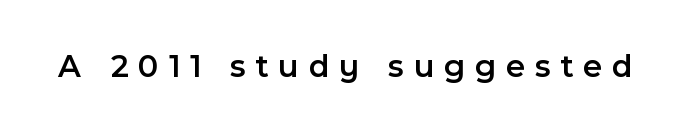
Q: Is the text bold? A: Semi-bold.
Q: Is the text italic (slanted)? A: No, it is upright.
Q: Is the typeface a serif or a sans-serif typeface? A: Sans-serif.
Q: Is the text underlined? A: No.
Q: Is the spacing between letters normal or unusually wide? A: Unusually wide.
Q: Width (condensed, normal, or wide)? A: Normal.
Q: x-height? A: Medium.
Q: Monospaced? A: No.
